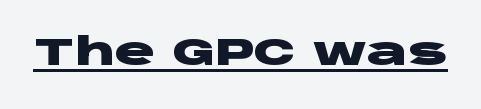
The image shows 38 px heavy, wide sans-serif type, upright; set normal letter spacing, underlined; low stroke contrast and a large x-height.
